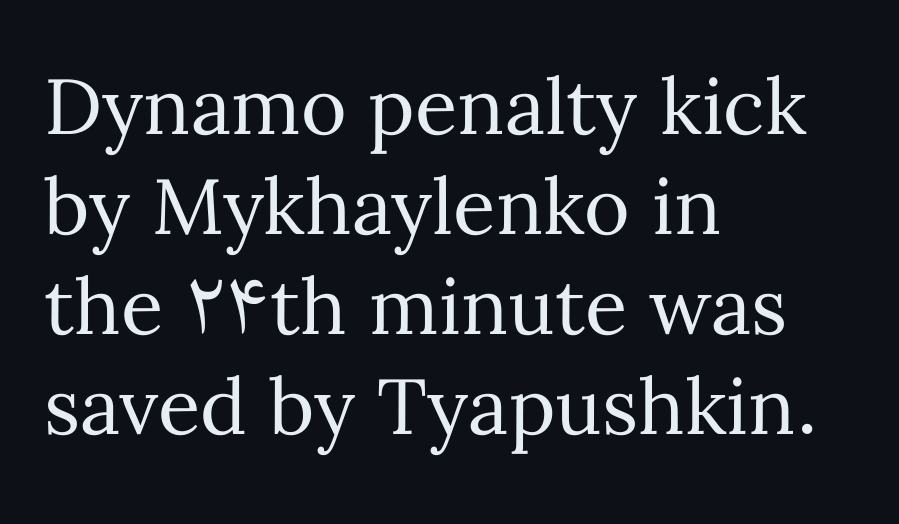
The image shows 78 px regular-weight type, upright; set left-aligned, normal line spacing (1.28x), normal letter spacing, not underlined; medium stroke contrast and a medium x-height.
